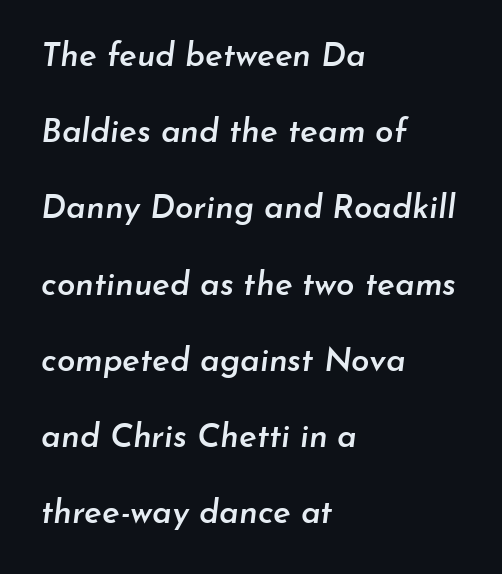
Unmarked baselines from the first word to the last. Every letter is mildly thick-stroked: semibold rather than bold. Spacing between characters is what you'd get straight out of the box. Leftover space on each line is placed entirely after the last word.
